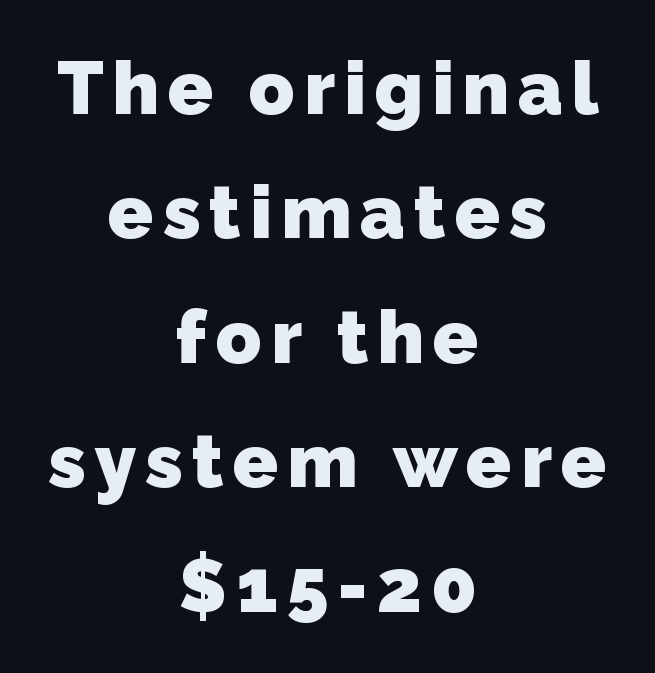
{"serif": "no", "bold": "yes", "weight": "heavy", "width": "normal", "stroke_contrast": "low", "x_height": "medium", "monospaced": "no", "underline": "no", "align": "center", "line_spacing": "normal", "line_spacing_ratio": 1.66, "glyph_px": 75}
